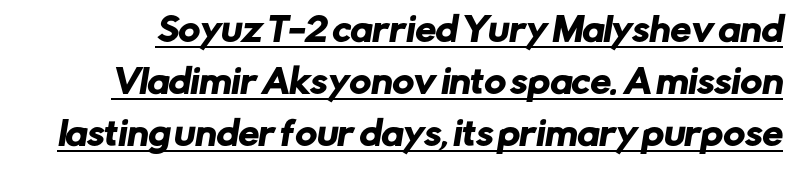
{"serif": "no", "width": "normal", "stroke_contrast": "low", "x_height": "medium", "monospaced": "no", "underline": "yes", "line_spacing": "normal", "line_spacing_ratio": 1.58, "letter_spacing": "normal", "letter_spacing_em": 0.0, "glyph_px": 33}
